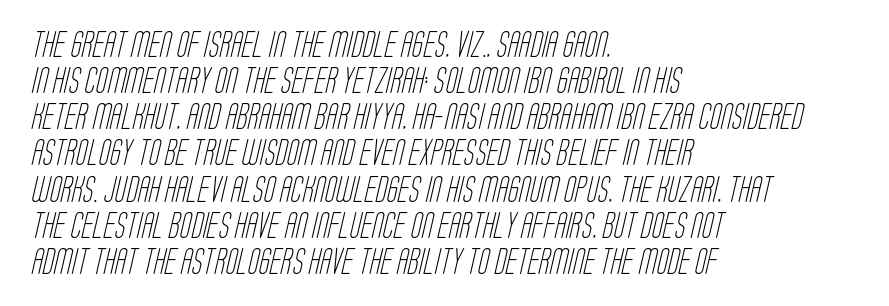
A normal amount of white space separates one row of letters from the next. Stems here are at most as thick as an everyday book face. A classic flush-left, rag-right setting is used for this passage. The zone under the glyphs is completely vacant.
